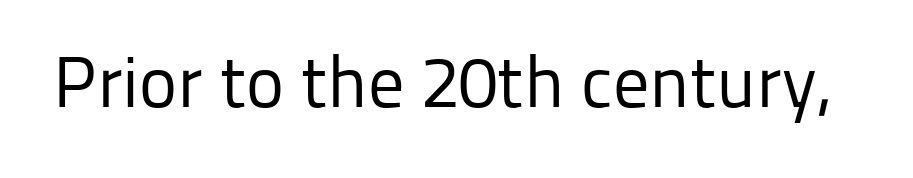
Q: Is the text bold? A: No.
Q: Is the text italic (slanted)? A: No, it is upright.
Q: Is the typeface a serif or a sans-serif typeface? A: Sans-serif.
Q: Is the text underlined? A: No.
Q: Is the spacing between letters normal or unusually wide? A: Normal.
Q: Width (condensed, normal, or wide)? A: Normal.
Q: Stroke contrast? A: Low.
Q: x-height? A: Medium.
Q: Monospaced? A: No.
